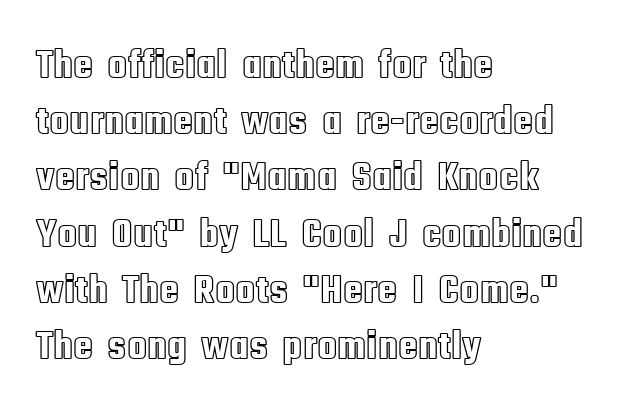
{"italic": "no", "width": "condensed", "x_height": "large", "monospaced": "no", "underline": "no", "align": "left", "line_spacing": "normal", "line_spacing_ratio": 1.37, "letter_spacing": "normal", "letter_spacing_em": 0.0, "glyph_px": 41}
